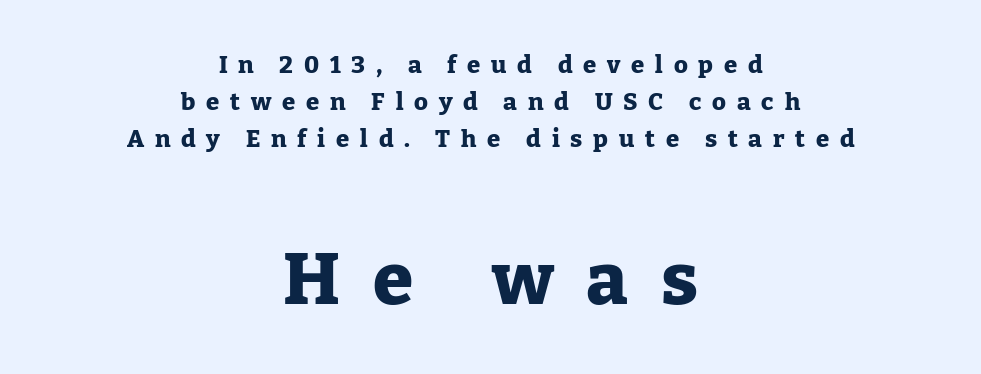
Q: Is the text bold? A: Yes.
Q: Is the text italic (slanted)? A: No, it is upright.
Q: Is the typeface a serif or a sans-serif typeface? A: Serif.
Q: Is the text underlined? A: No.
Q: How is the paragraph aligned? A: Centered.
Q: Is the spacing between letters normal or unusually wide? A: Unusually wide.
Q: Is the spacing between lines tight, normal or loose? A: Normal.
Q: Which block of text is set in a larger size, the first (top) or the second (bottom)? A: The second (bottom) one.
Q: Width (condensed, normal, or wide)? A: Normal.
Q: Stroke contrast? A: Low.
Q: x-height? A: Medium.
Q: Monospaced? A: No.
